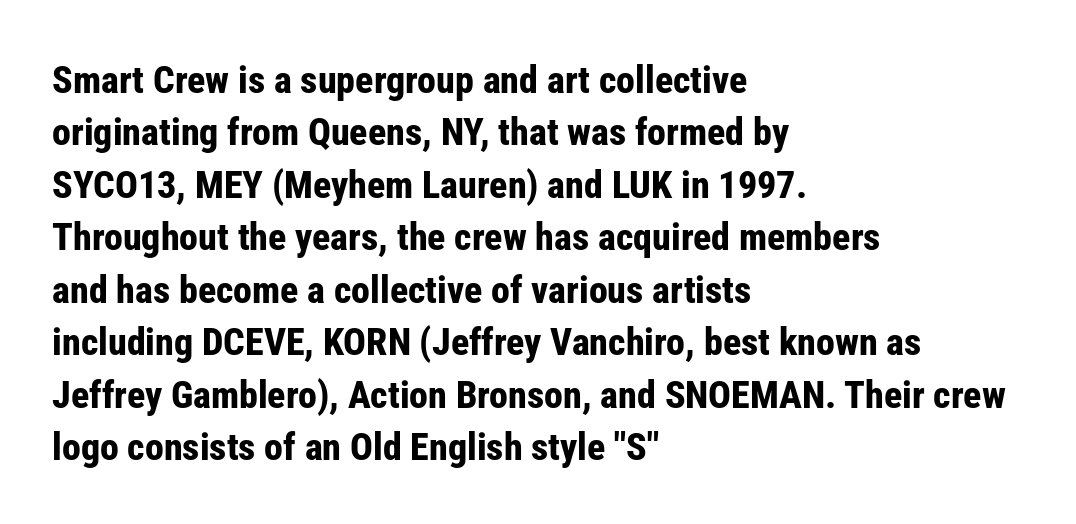
Posture: upright roman. If you measured baseline to baseline, you'd find a middling distance. The letters advance in unequal steps, a hallmark of proportional type. Glance below the letters and you will spot only blank space. Weight check: bold — yes, fully. The passage is arranged the way most books set body copy — flush left.
